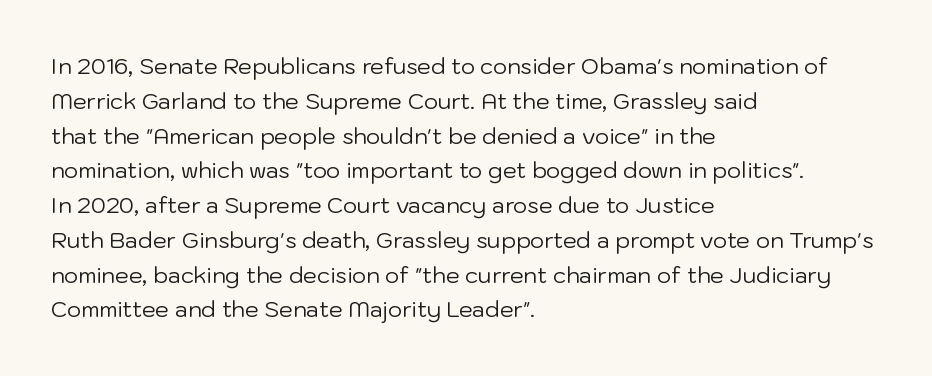
The image shows 22 px text type, upright; set left-aligned, normal line spacing (1.58x), normal letter spacing, not underlined.
